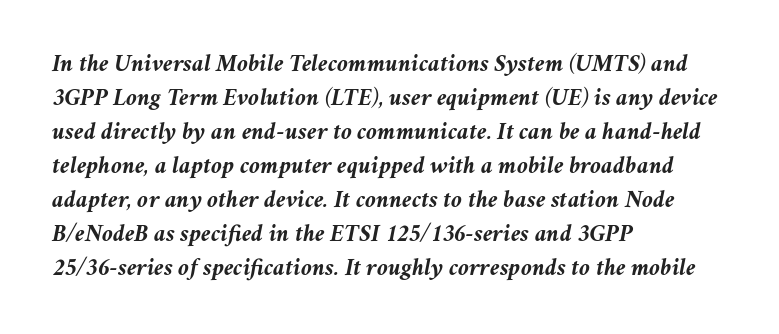
Q: Is the text bold? A: Yes.
Q: Is the text italic (slanted)? A: Yes, it leans right by about 11 degrees.
Q: Is the text underlined? A: No.
Q: How is the paragraph aligned? A: Left-aligned.
Q: Is the spacing between letters normal or unusually wide? A: Normal.
Q: Is the spacing between lines tight, normal or loose? A: Normal.
